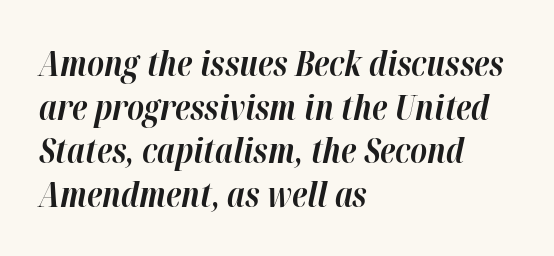
Words float on clear page, feet unadorned. How are the letters spaced? Ordinarily, with no added tracking. Slant detected: the letters are inclined. Compared with typical paragraphs, the rows here are spaced about the same. The strokes are fattened all the way to bold.
